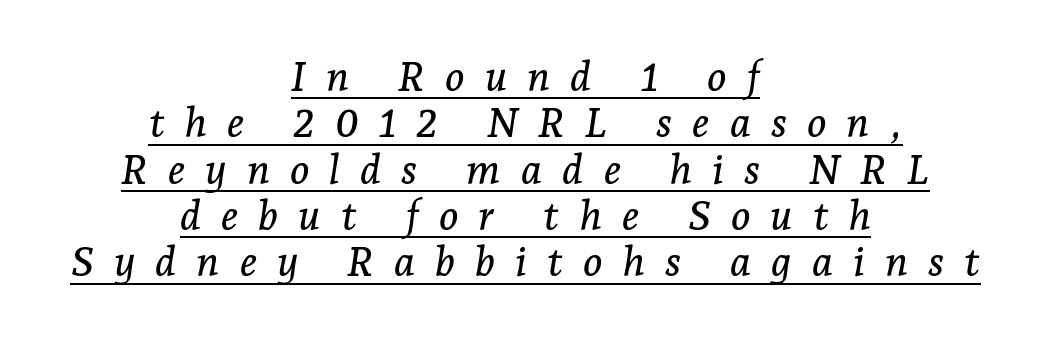
The image shows 41 px serif type, italic (leaning right); set centered, tight line spacing (1.13x), unusually wide letter spacing (+0.49 em), underlined; low stroke contrast and a medium x-height.
